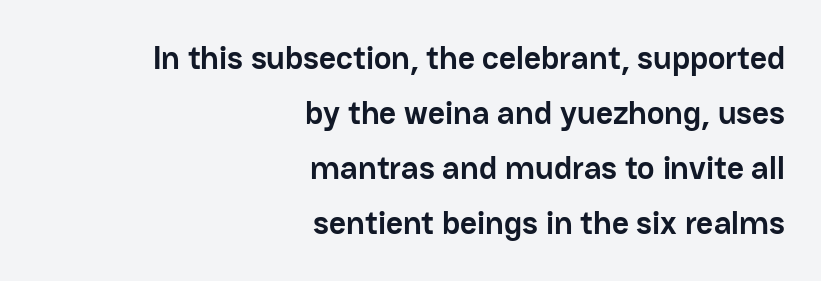
The passage shown has conventional tracking throughout. Is there any slant? The stems are plumb. A normal amount of white space separates one row of letters from the next. These lines stack with their right ends in a neat column.
